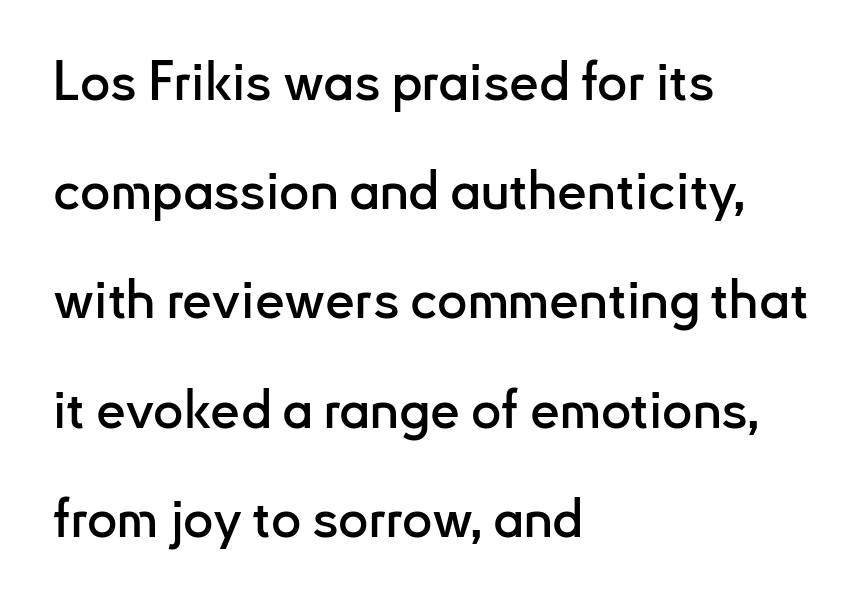
Layout note: lines flush left. The letters carry no serifs — their stems end cleanly without finishing strokes. A typesetter would call this leading open, well beyond the default. These lines are rendered in a variable-pitch font. How are the letters spaced? Ordinarily, with no added tracking. Upright lettering throughout.
